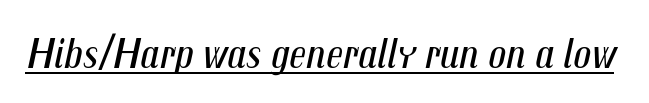
This sample uses an oblique cut, with every glyph tilted off the vertical. Heft: none added — not bold. Looks like regular typesetting: each glyph gets only the width it needs. Nothing unusual about the tracking: characters are spaced as the font intends.
